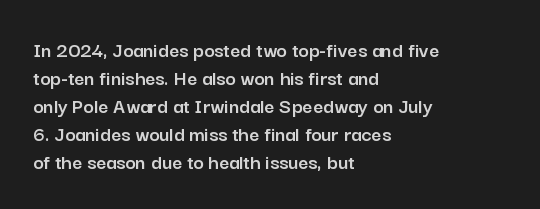
The image shows 22 px text type, upright; set left-aligned, normal line spacing (1.27x), normal letter spacing, not underlined.
